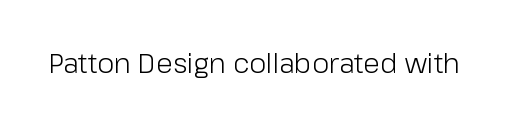
The image shows 27 px text type, upright; set normal letter spacing, not underlined.
